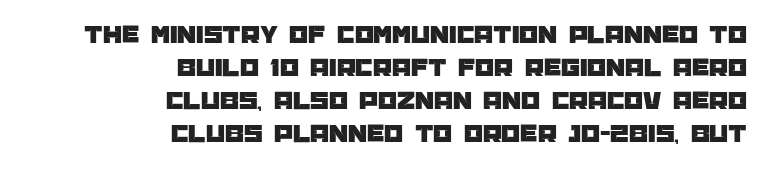
Q: Is the text italic (slanted)? A: No, it is upright.
Q: Is the text underlined? A: No.
Q: How is the paragraph aligned? A: Right-aligned.
Q: Is the spacing between letters normal or unusually wide? A: Normal.
